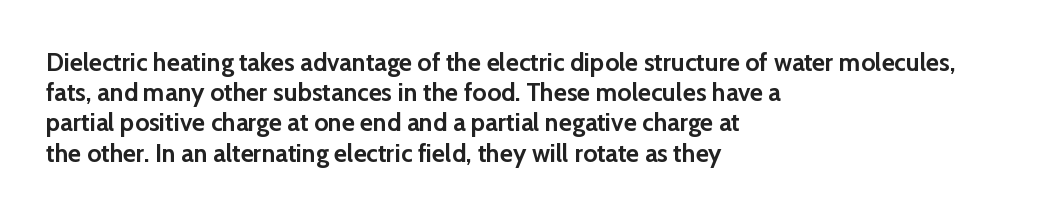
The passage shown is emphatically bold. The space directly below the letters is spotless. Tracking here is standard; glyphs follow each other at the usual distance. Where is the straight margin? On the left.
